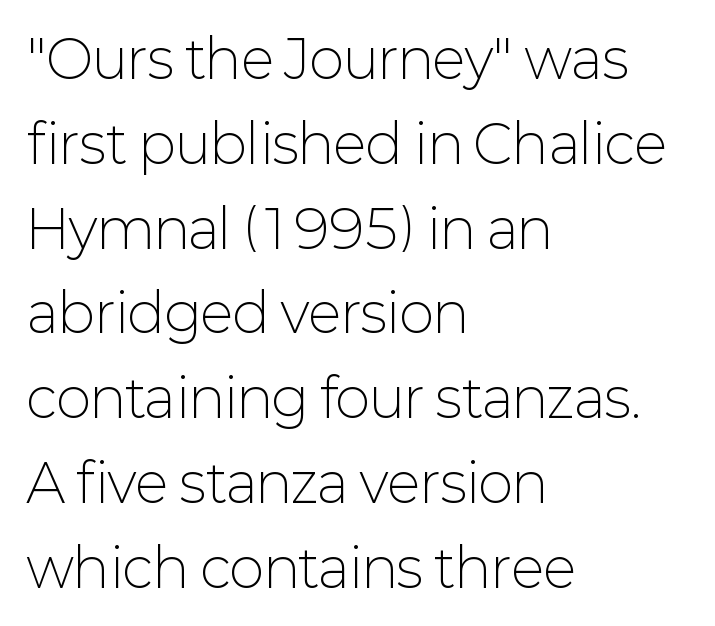
The leading is moderate, giving the passage an even texture. Leftover space on each line is placed entirely after the last word. The glyphs in this specimen are sans serif. The foot of each line stays bare and open. Is this a fixed-width face? No — the glyphs have proportional, varying widths.
